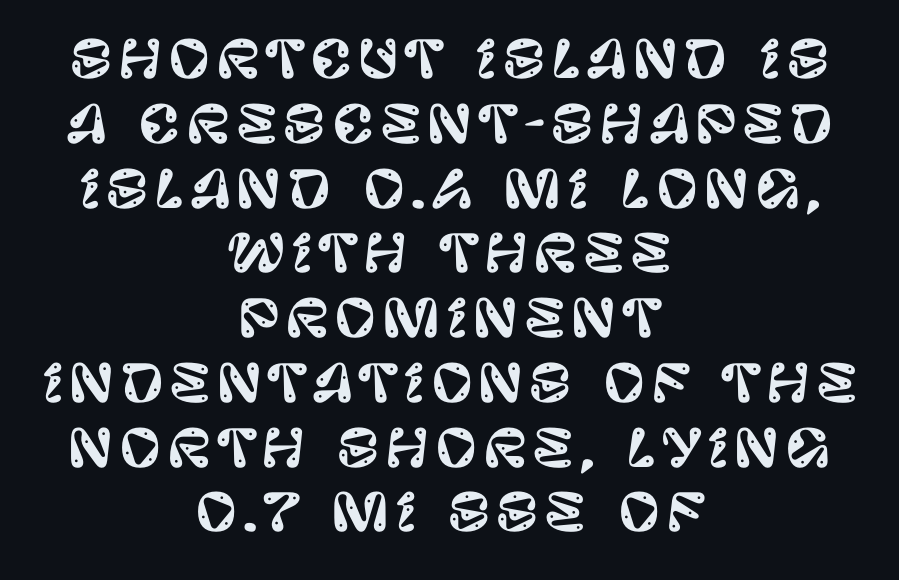
Quick note: underline off. The rendering positions every line midway between the sides. The face used here is proportionally spaced, like ordinary book or web type. A normal amount of white space separates one row of letters from the next.
